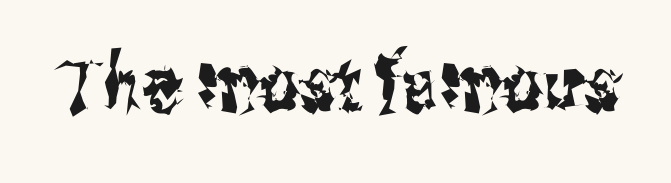
{"serif": "no", "italic": "no", "width": "condensed", "stroke_contrast": "medium", "x_height": "medium", "monospaced": "no", "underline": "no", "letter_spacing": "normal", "letter_spacing_em": 0.0, "glyph_px": 78}
